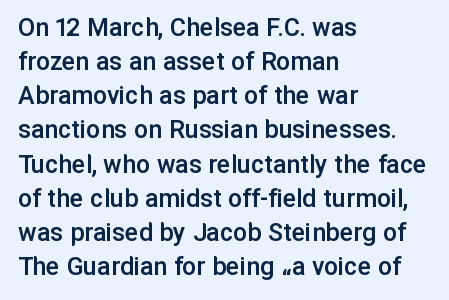
Rendered with straight, roman letterforms. Between one letter and the next there's only the usual sliver of space. I'd describe the lettering as semibold — firm but not a full bold. Descenders hang freely into open space. The rendering anchors every line to the left-hand side. Here the designer chose a conventional face with non-uniform glyph widths.
